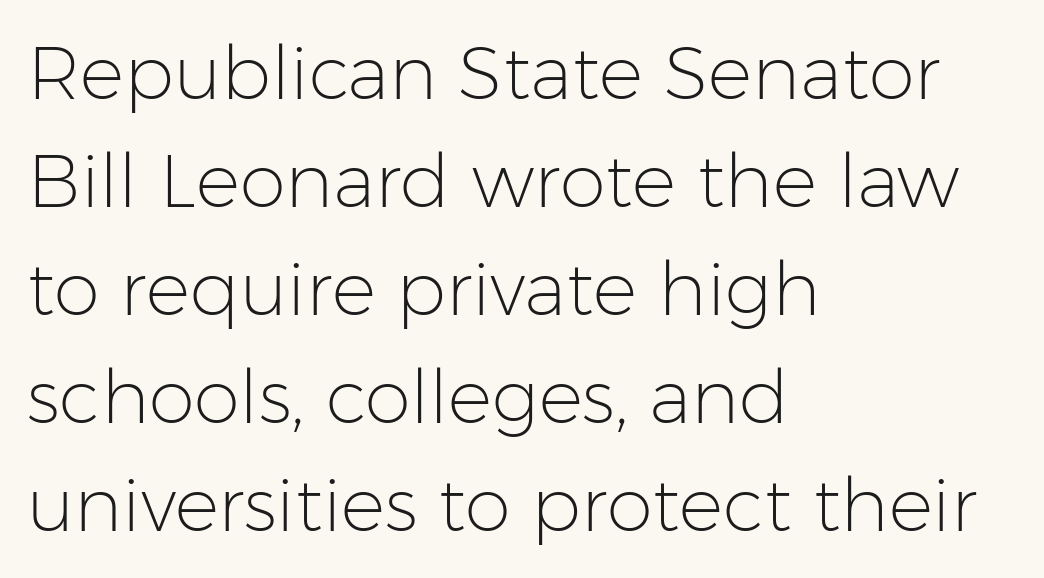
The image shows 74 px light sans-serif type, upright; set left-aligned, normal line spacing (1.46x), normal letter spacing, not underlined; low stroke contrast and a medium x-height.
